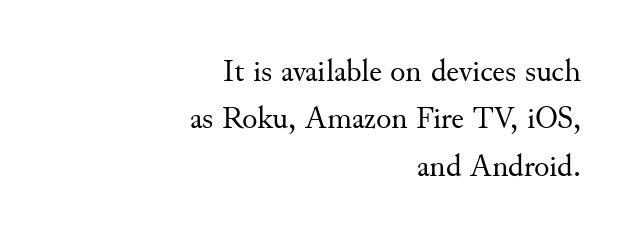
The image shows 32 px regular-weight serif type, upright; set right-aligned, normal line spacing (1.48x), normal letter spacing, not underlined; medium stroke contrast and a small x-height.
